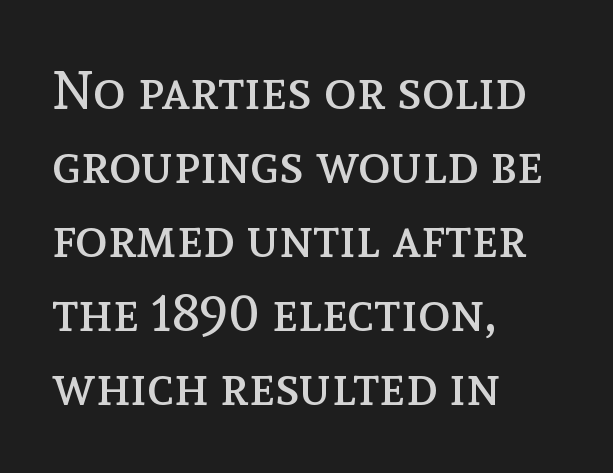
The lines sit at an ordinary, default distance from one another. This is the regular roman posture of the typeface. The cut favours lightness, reaching ordinary text weight at its darkest. The string is rendered with underlining switched off.
